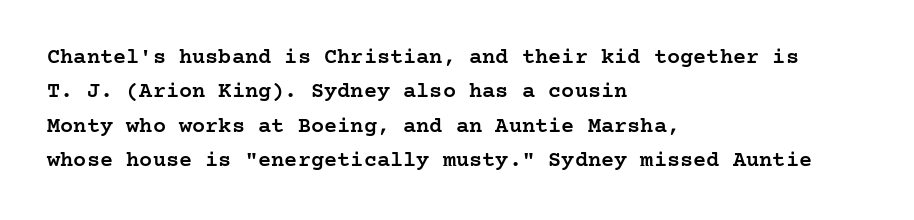
Q: Is the text bold? A: Semi-bold.
Q: Is the text italic (slanted)? A: No, it is upright.
Q: Is the text underlined? A: No.
Q: How is the paragraph aligned? A: Left-aligned.
Q: Is the spacing between letters normal or unusually wide? A: Normal.
Q: Is the spacing between lines tight, normal or loose? A: Normal.
